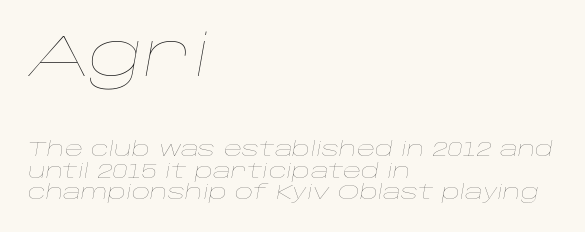
Q: Is the text bold? A: No.
Q: Is the text italic (slanted)? A: Yes, it leans right by about 10 degrees.
Q: Is the text underlined? A: No.
Q: How is the paragraph aligned? A: Left-aligned.
Q: Is the spacing between letters normal or unusually wide? A: Normal.
Q: Is the spacing between lines tight, normal or loose? A: Tight.
Q: Which block of text is set in a larger size, the first (top) or the second (bottom)? A: The first (top) one.
Q: Width (condensed, normal, or wide)? A: Wide.
Q: Stroke contrast? A: Low.
Q: x-height? A: Large.
Q: Monospaced? A: No.
